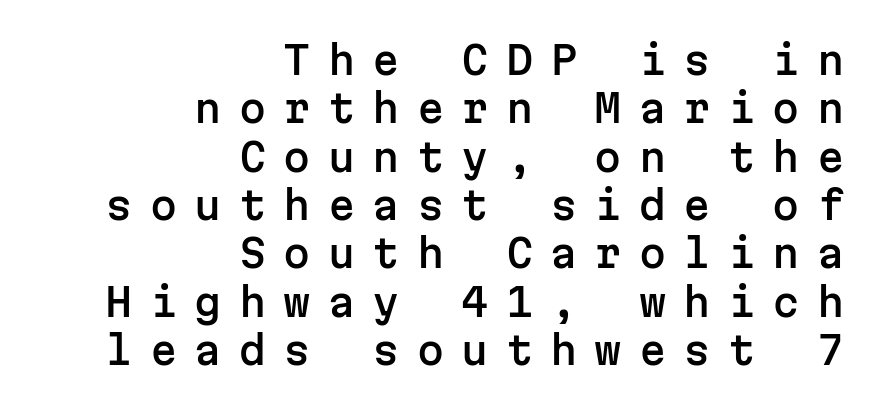
Q: Is the text italic (slanted)? A: No, it is upright.
Q: Is the typeface a serif or a sans-serif typeface? A: Sans-serif.
Q: Is the text underlined? A: No.
Q: How is the paragraph aligned? A: Right-aligned.
Q: Is the spacing between letters normal or unusually wide? A: Unusually wide.
Q: Width (condensed, normal, or wide)? A: Normal.
Q: Stroke contrast? A: Low.
Q: x-height? A: Medium.
Q: Monospaced? A: Yes.
